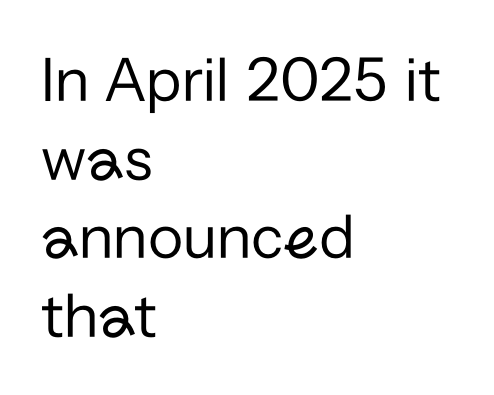
The glyphs in this specimen are sans serif. The font sits on the lighter half of the weight spectrum, regular included. The strip under each line holds only bare page. Characters follow at the spacing the type designer built in. Each letter keeps its own natural width here, so spacing adapts to shape. Alignment: flush left.
